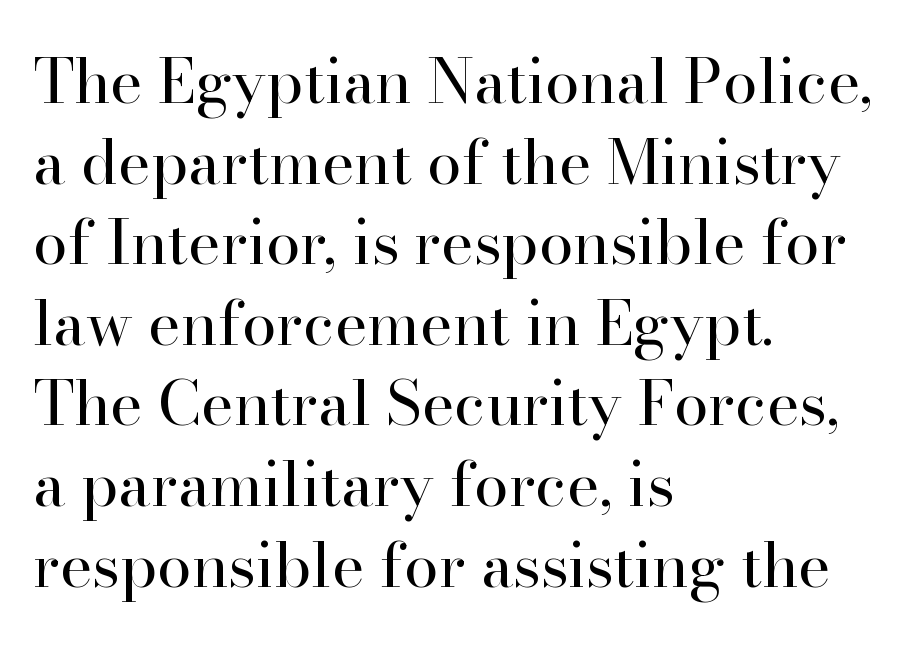
The letters stand upright; this is a roman face. Each word holds together tightly as a unit, with standard inter-letter gaps. No word sits above an underline. The lines sit at an ordinary, default distance from one another. The letters carry serifs — small finishing strokes at the ends of their stems. On a weight scale, this lands at 450 or below.
